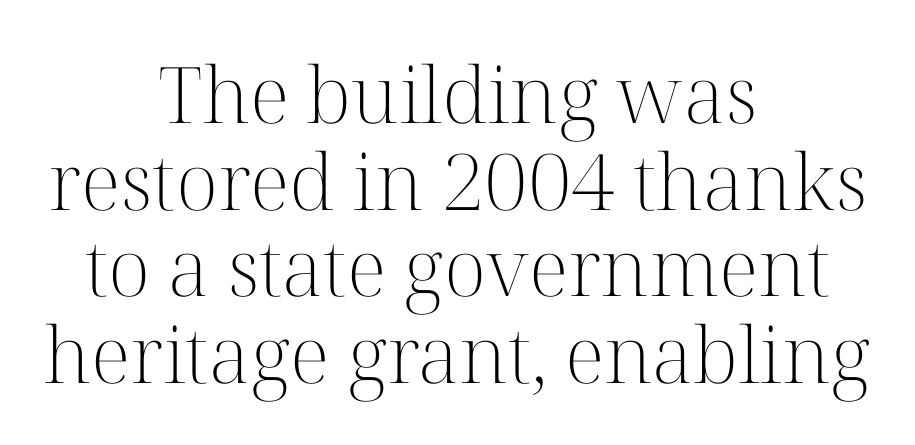
{"serif": "yes", "italic": "no", "bold": "no", "weight": "light", "width": "normal", "stroke_contrast": "high", "x_height": "medium", "monospaced": "no", "underline": "no", "align": "center", "line_spacing": "tight", "line_spacing_ratio": 1.11, "letter_spacing": "normal", "letter_spacing_em": 0.0, "glyph_px": 78}
